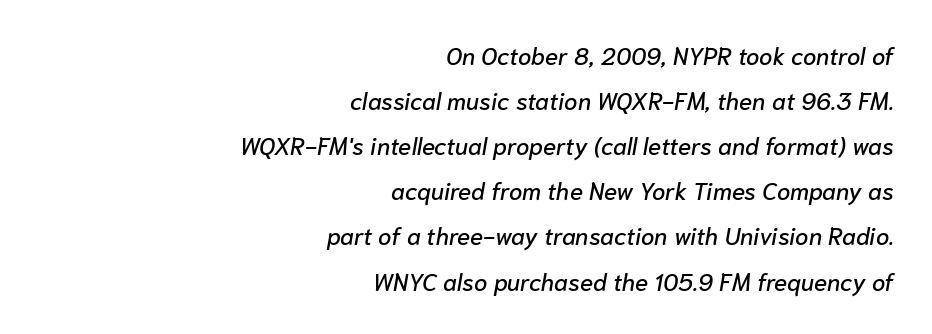
The glyphs look as if they've been sheared to an angle. Descender tails drop into unmarked territory. These lines are set flush right with a ragged left edge. Compared with typical body copy, the letter spacing here is the same.
